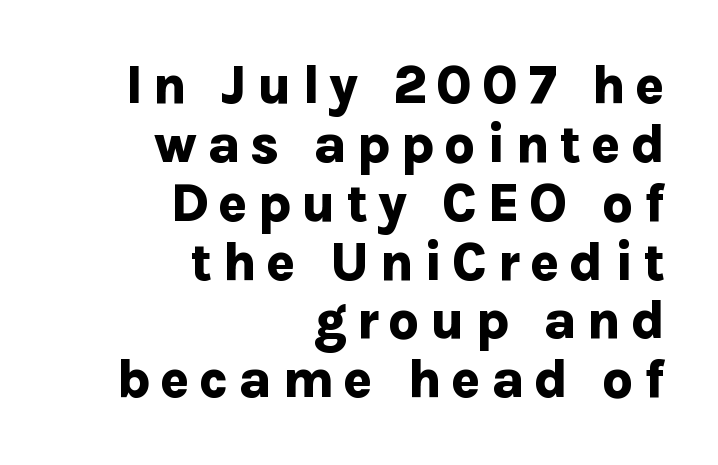
The image shows 54 px bold sans-serif type, upright; set right-aligned, tight line spacing (1.09x), not underlined; low stroke contrast and a medium x-height.
